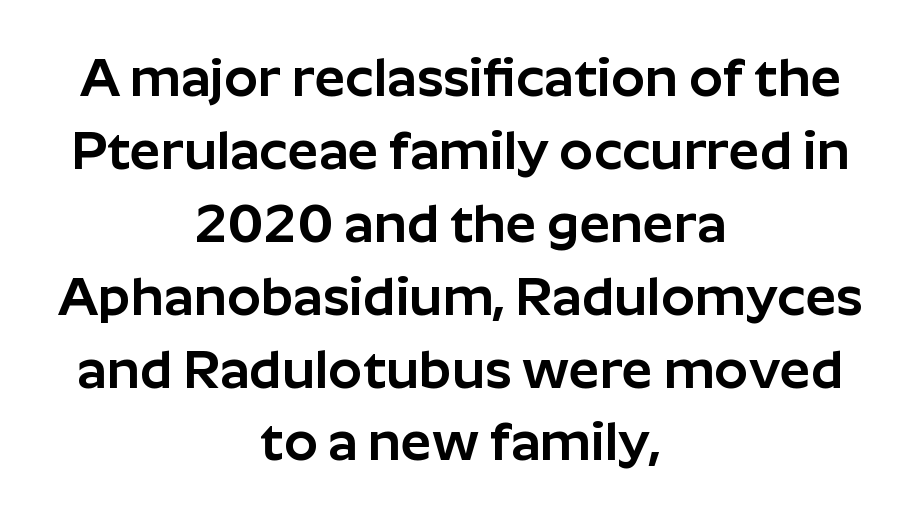
{"serif": "no", "italic": "no", "width": "normal", "stroke_contrast": "low", "x_height": "medium", "monospaced": "no", "underline": "no", "align": "center", "line_spacing": "normal", "line_spacing_ratio": 1.35, "letter_spacing": "normal", "letter_spacing_em": 0.0, "glyph_px": 54}
